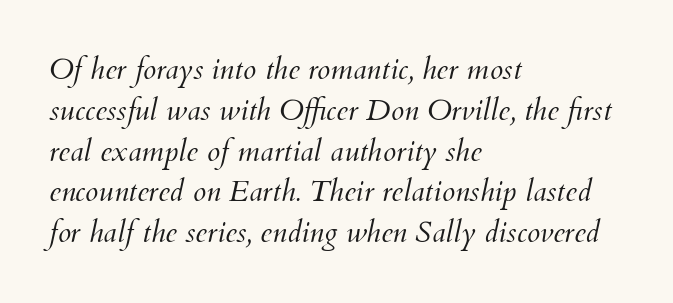
The rendering anchors every line to the left-hand side. The letters sit at their default tracking, neither squeezed nor spread. Weight: in the light-to-regular range. Compared with ordinary roman type, these characters are visibly tilted. The rendering uses natural spacing where letterforms have individual widths. A clean baseline with only descenders dipping below it.
